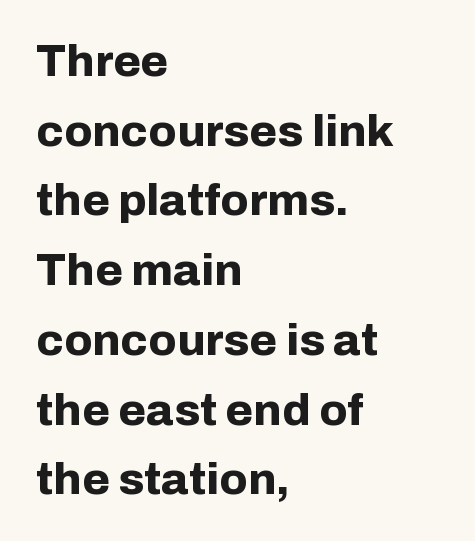
Q: Is the text bold? A: Yes.
Q: Is the text italic (slanted)? A: No, it is upright.
Q: Is the typeface a serif or a sans-serif typeface? A: Sans-serif.
Q: Is the text underlined? A: No.
Q: How is the paragraph aligned? A: Left-aligned.
Q: Is the spacing between letters normal or unusually wide? A: Normal.
Q: Is the spacing between lines tight, normal or loose? A: Normal.
Q: Width (condensed, normal, or wide)? A: Normal.
Q: Stroke contrast? A: Low.
Q: x-height? A: Medium.
Q: Monospaced? A: No.
